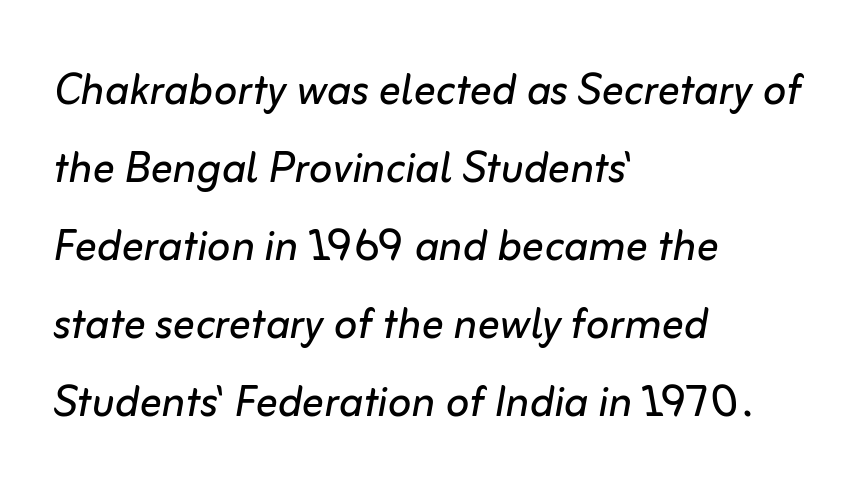
The image shows 55 px regular-weight type, italic (leaning right); set left-aligned, normal line spacing (1.42x), normal letter spacing, not underlined; low stroke contrast and a medium x-height.
